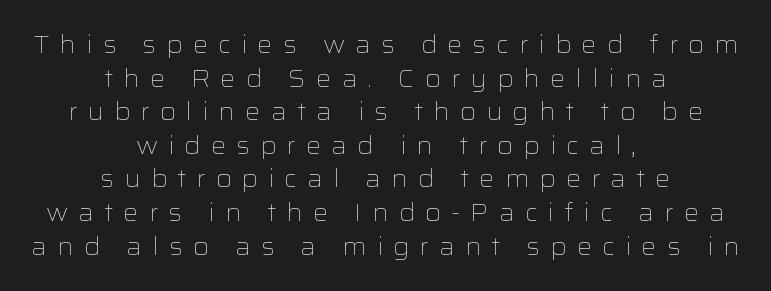
The image shows 24 px text type, upright; set centered, normal line spacing (1.4x), unusually wide letter spacing (+0.42 em), not underlined.
